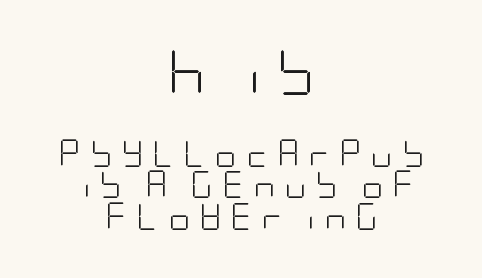
The image shows 47 px light, condensed sans-serif type, upright; set centered, line spacing 1.16x, unusually wide letter spacing (+0.34 em), not underlined; the first (top) block is 1.74x larger; low stroke contrast and a large x-height.
